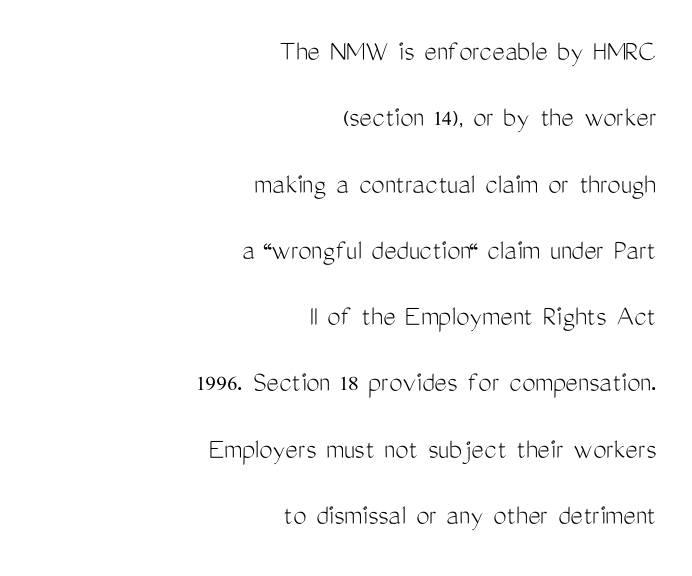
{"serif": "no", "italic": "no", "bold": "no", "weight": "light", "width": "condensed", "stroke_contrast": "medium", "x_height": "medium", "monospaced": "no", "underline": "no", "align": "right", "line_spacing": "loose", "line_spacing_ratio": 2.21, "letter_spacing": "normal", "letter_spacing_em": 0.0, "glyph_px": 30}
